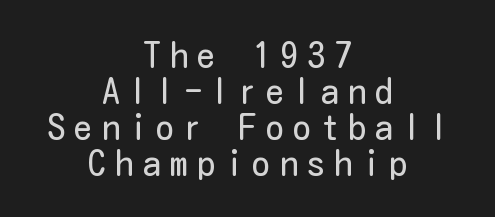
Successive baselines arrive quickly, one right under another. Ascenders rise straight up at ninety degrees. The text block is weighted toward neither margin, spreading evenly from the middle. Glance below the letters and you will spot only blank space.
